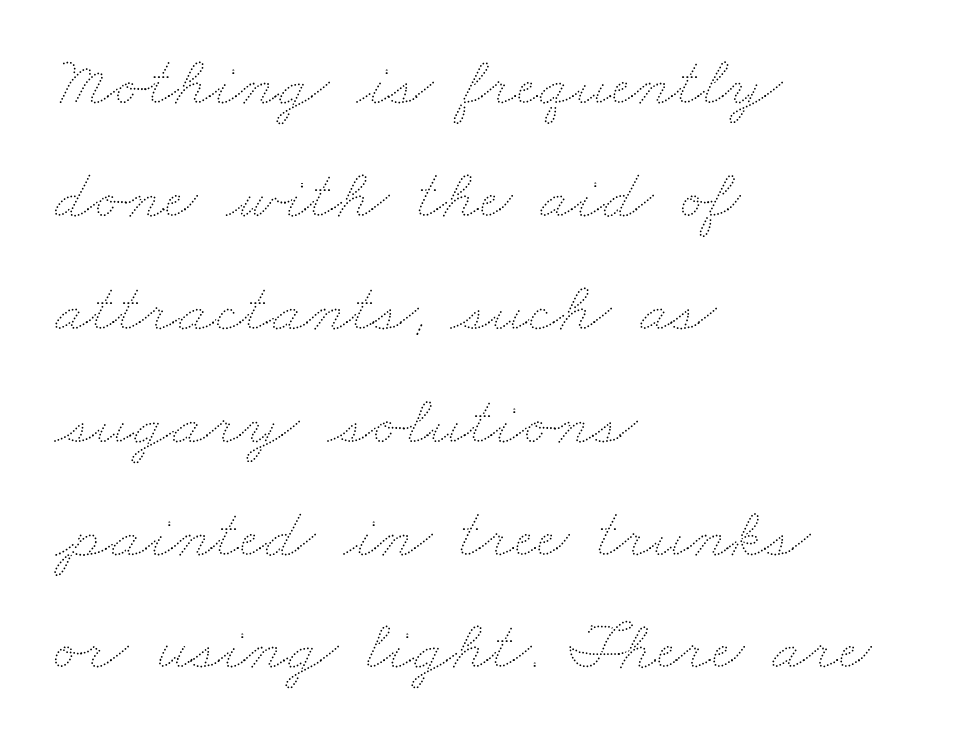
The image shows 71 px thin, wide type; set left-aligned, normal line spacing (1.59x), normal letter spacing, not underlined; medium stroke contrast and a small x-height.
